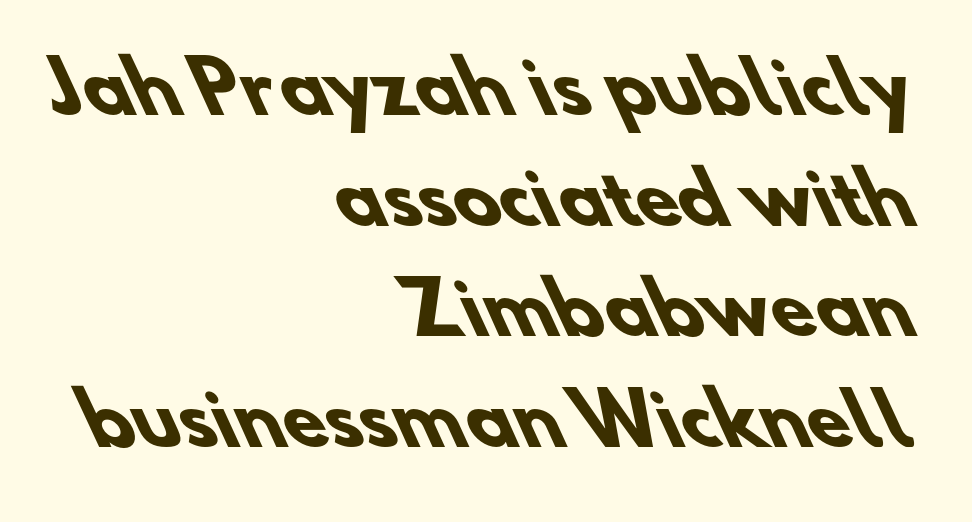
The image shows 70 px heavy sans-serif type; set right-aligned, normal line spacing (1.58x), normal letter spacing, not underlined; low stroke contrast and a small x-height.
